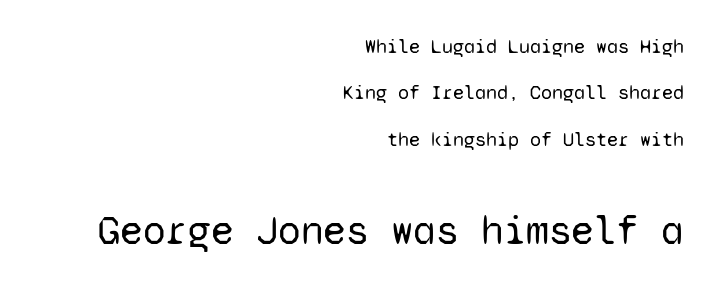
Quick note: not italic, upright. What kind of face is this? One without serifs — a sans. Right-aligned paragraph, ragged on the left. Stems and bowls with no extra thickness — not bold. Think of a typewriter: that constant character pitch is what you see here. Larger block? The one below; the one above is distinctly smaller.
